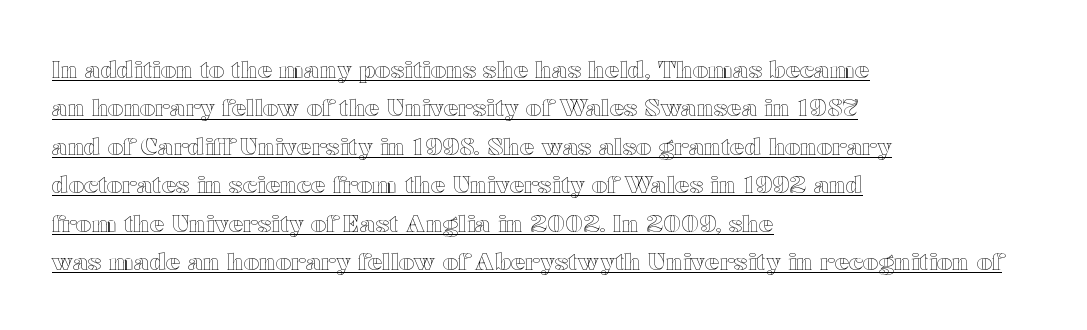
{"italic": "no", "underline": "yes", "align": "left", "line_spacing": "normal", "line_spacing_ratio": 1.6, "letter_spacing": "normal", "letter_spacing_em": 0.0, "glyph_px": 24}
